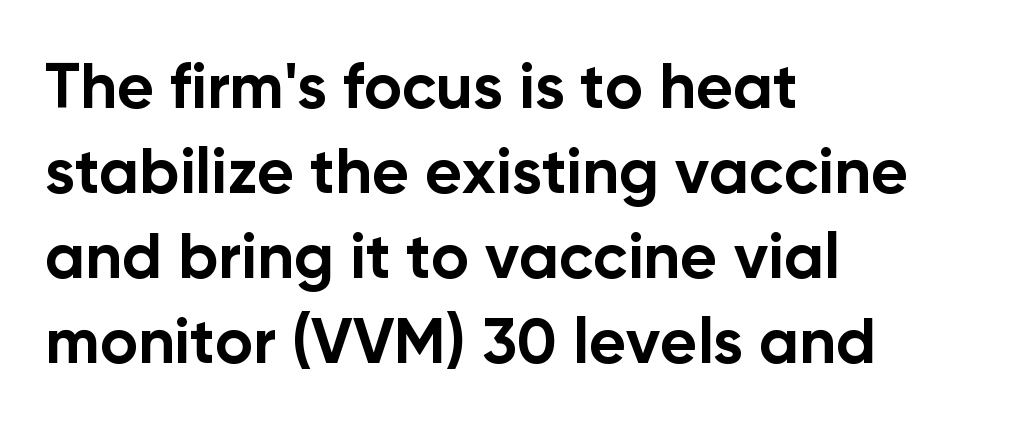
Tall strokes in this sample are plumb rather than angled. The face used here has the dense, thick strokes of a bold. Standard letterfit; no display-style spreading of the glyphs. Letterform terminals end flat and unadorned throughout the passage. Unmarked baselines from the first word to the last. Rows of type keep a routine distance in the vertical direction.
